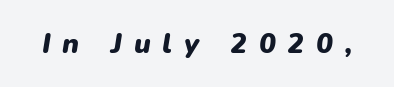
{"italic": "yes", "lean": "right", "slant_degrees": 9, "bold": "yes", "weight": "heavy", "width": "normal", "stroke_contrast": "low", "x_height": "medium", "monospaced": "no", "underline": "no", "letter_spacing": "wide", "letter_spacing_em": 0.42, "glyph_px": 28}
